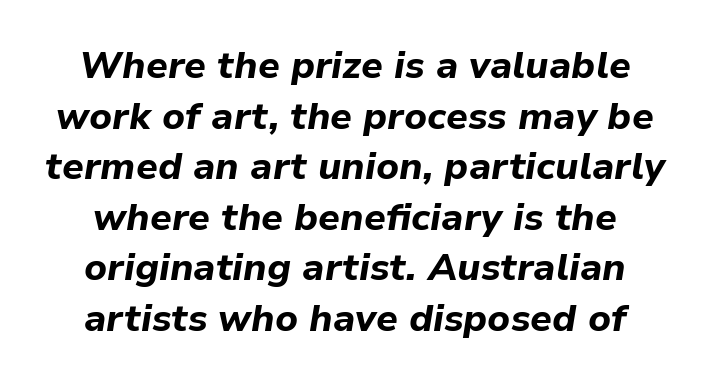
Q: Is the text bold? A: Yes.
Q: Is the text italic (slanted)? A: Yes, it leans right by about 9 degrees.
Q: Is the text underlined? A: No.
Q: Is the spacing between letters normal or unusually wide? A: Normal.
Q: Is the spacing between lines tight, normal or loose? A: Normal.
Q: Width (condensed, normal, or wide)? A: Normal.
Q: Stroke contrast? A: Low.
Q: x-height? A: Medium.
Q: Monospaced? A: No.
